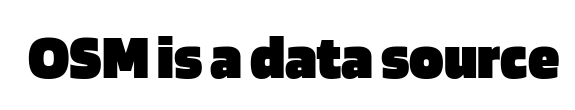
{"serif": "no", "italic": "no", "bold": "yes", "weight": "heavy", "width": "normal", "stroke_contrast": "low", "x_height": "large", "monospaced": "no", "underline": "no", "letter_spacing": "normal", "letter_spacing_em": 0.0, "glyph_px": 64}
